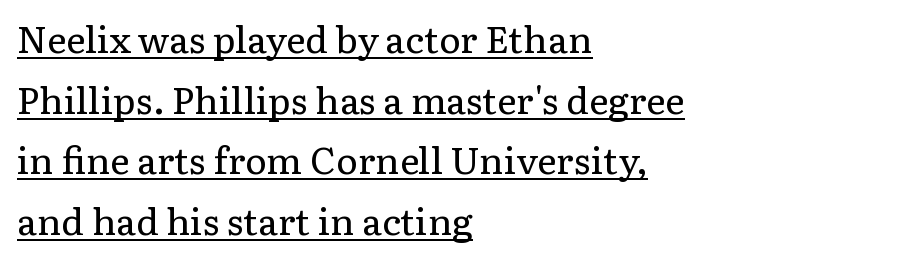
Letters have the restrained weight of plain body copy at most. Proportional: the letters do not fall into vertical columns. Nothing unusual about the tracking: characters are spaced as the font intends. The type family on display is of the serif kind.
